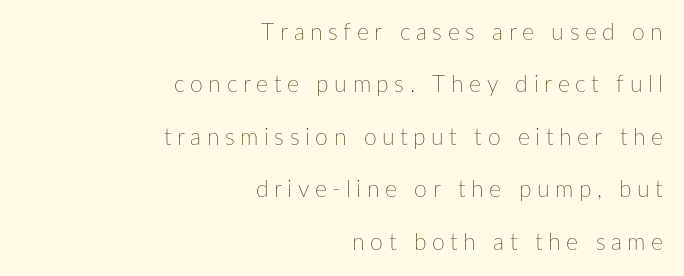
The image shows 23 px text type, upright; set right-aligned, loose line spacing (2.28x), unusually wide letter spacing (+0.24 em), not underlined.
